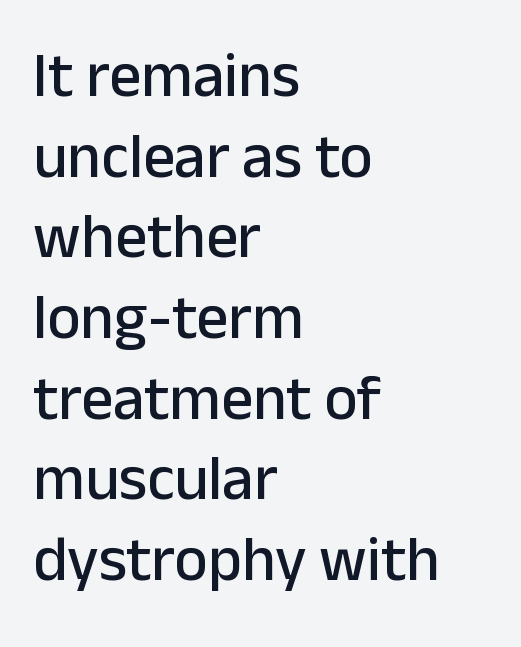
The image shows 63 px sans-serif type, upright; set left-aligned, normal line spacing (1.28x), normal letter spacing, not underlined; low stroke contrast and a medium x-height.
